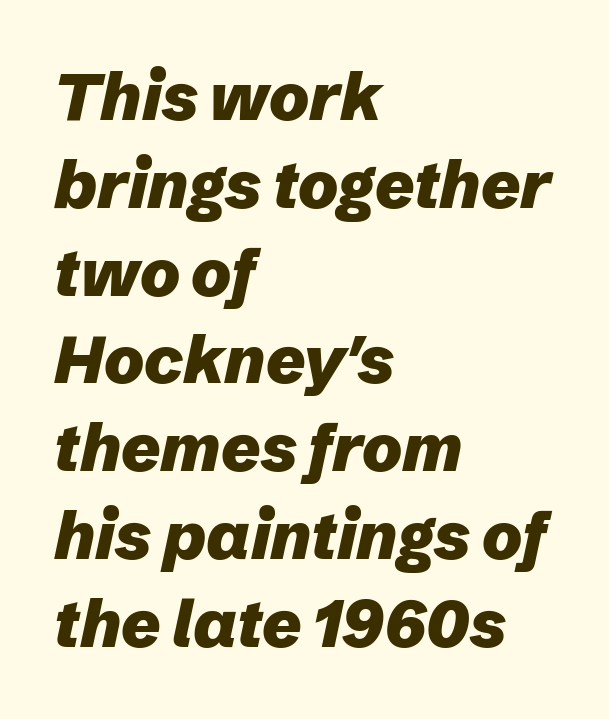
The image shows 67 px heavy type, italic (leaning right); set left-aligned, normal line spacing (1.31x), normal letter spacing, not underlined; low stroke contrast and a medium x-height.
